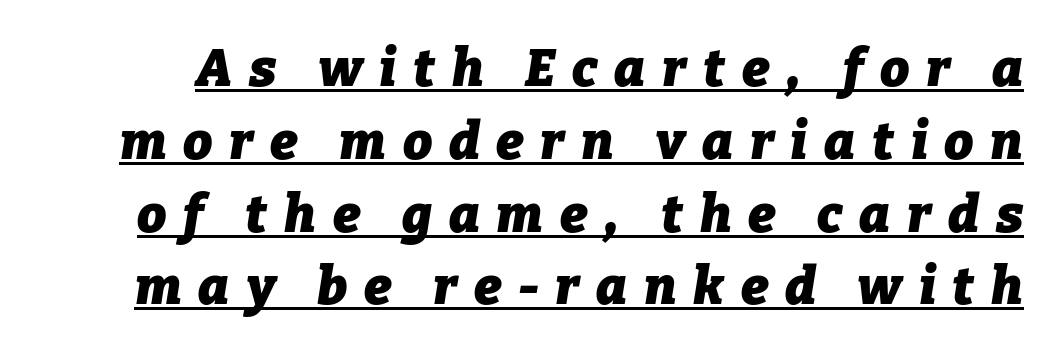
The image shows 52 px heavy type, italic (leaning right); set normal line spacing (1.4x), unusually wide letter spacing (+0.32 em), underlined; low stroke contrast and a medium x-height.
